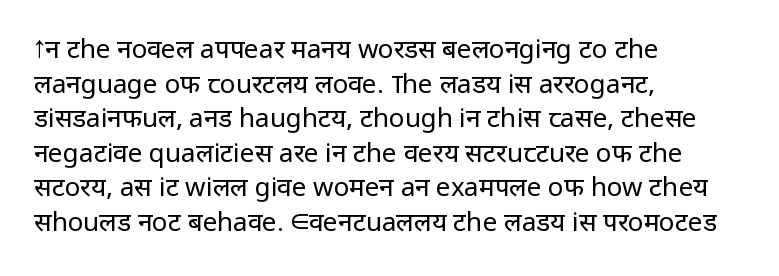
The image shows 26 px text type, upright; set left-aligned, normal line spacing (1.33x), normal letter spacing, not underlined.
